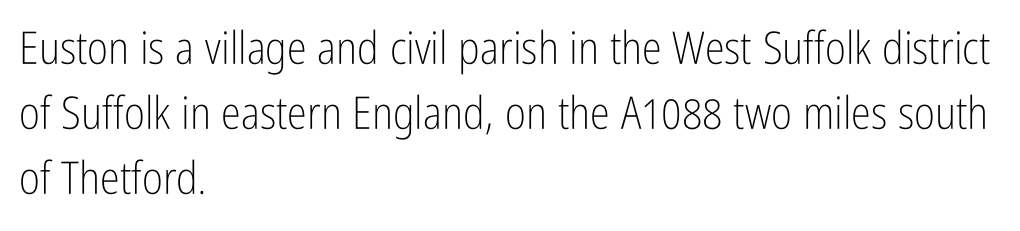
{"serif": "no", "italic": "no", "bold": "no", "weight": "light", "width": "condensed", "stroke_contrast": "low", "x_height": "medium", "monospaced": "no", "underline": "no", "align": "left", "line_spacing": "normal", "line_spacing_ratio": 1.44, "letter_spacing": "normal", "letter_spacing_em": 0.0, "glyph_px": 45}
